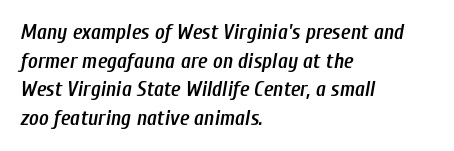
The image shows 21 px text type, italic (leaning right); set left-aligned, normal line spacing (1.36x), normal letter spacing, not underlined.
